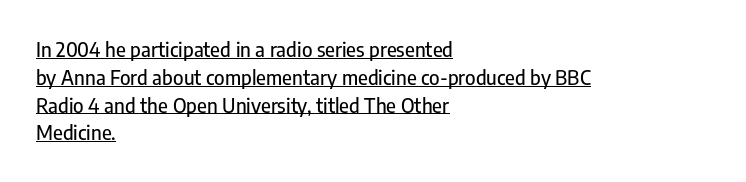
{"italic": "no", "underline": "yes", "align": "left", "line_spacing": "normal", "line_spacing_ratio": 1.39, "letter_spacing": "normal", "letter_spacing_em": 0.0, "glyph_px": 20}
